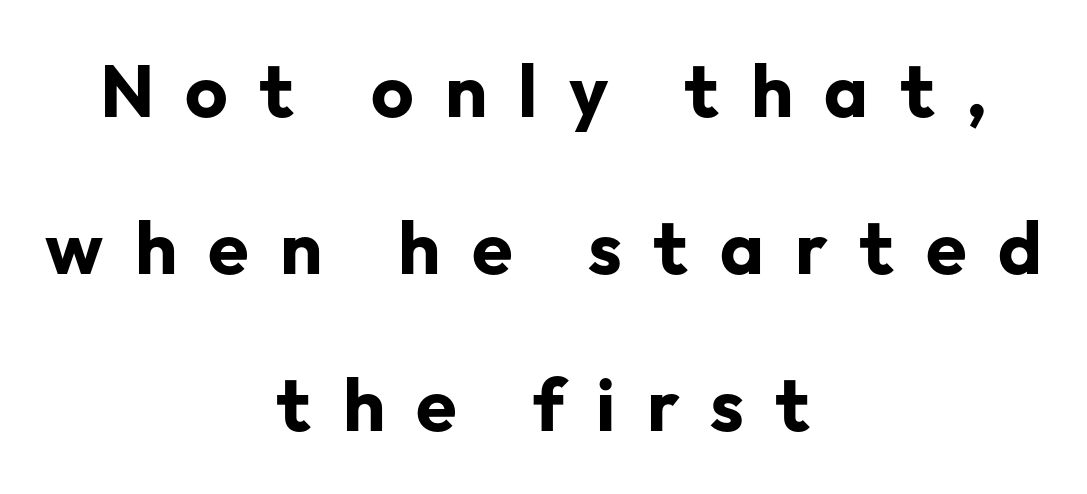
{"serif": "no", "italic": "no", "bold": "yes", "weight": "bold", "width": "normal", "stroke_contrast": "low", "x_height": "medium", "monospaced": "no", "underline": "no", "align": "center", "line_spacing": "loose", "line_spacing_ratio": 2.12, "letter_spacing": "wide", "letter_spacing_em": 0.42, "glyph_px": 74}
